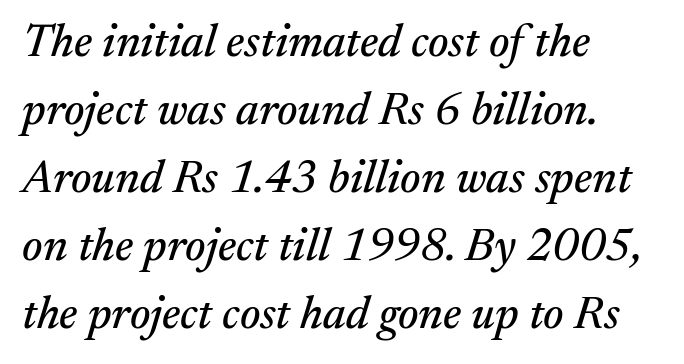
{"serif": "yes", "italic": "yes", "lean": "right", "slant_degrees": 17, "width": "normal", "stroke_contrast": "medium", "x_height": "medium", "monospaced": "no", "underline": "no", "align": "left", "line_spacing": "normal", "line_spacing_ratio": 1.48, "letter_spacing": "normal", "letter_spacing_em": 0.0, "glyph_px": 46}
